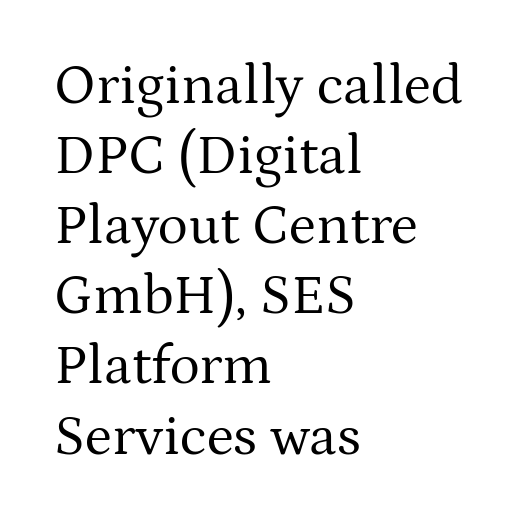
Q: Is the text bold? A: No.
Q: Is the text italic (slanted)? A: No, it is upright.
Q: Is the typeface a serif or a sans-serif typeface? A: Serif.
Q: Is the text underlined? A: No.
Q: How is the paragraph aligned? A: Left-aligned.
Q: Is the spacing between letters normal or unusually wide? A: Normal.
Q: Width (condensed, normal, or wide)? A: Normal.
Q: Stroke contrast? A: Medium.
Q: x-height? A: Medium.
Q: Monospaced? A: No.
